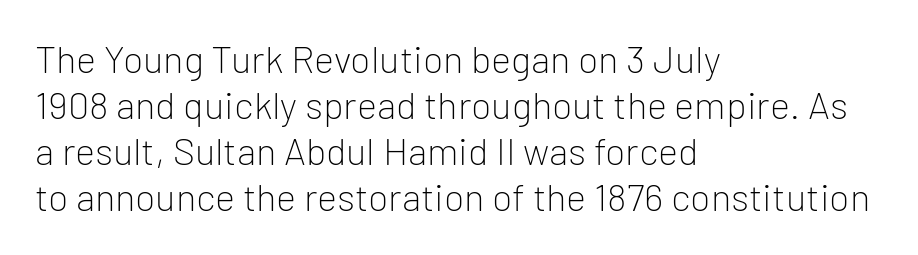
Spacing between characters is what you'd get straight out of the box. A typesetter would label this face a sans. Is this a fixed-width face? No — the glyphs have proportional, varying widths. Nothing heavy about these letters — not bold at all.
